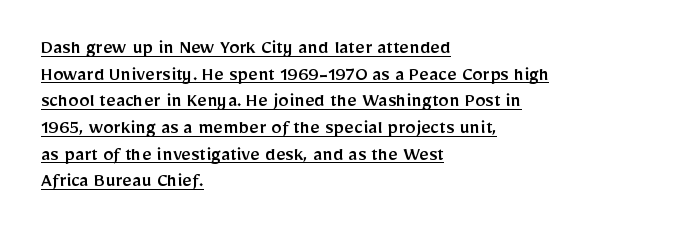
Teacher's note: observe the even left margin — that is flush-left alignment. Letter spacing: default. Rows of type keep a routine distance in the vertical direction. The type sits square on the baseline with zero lean. This is underlined copy, the kind a proofreader might mark for attention.
